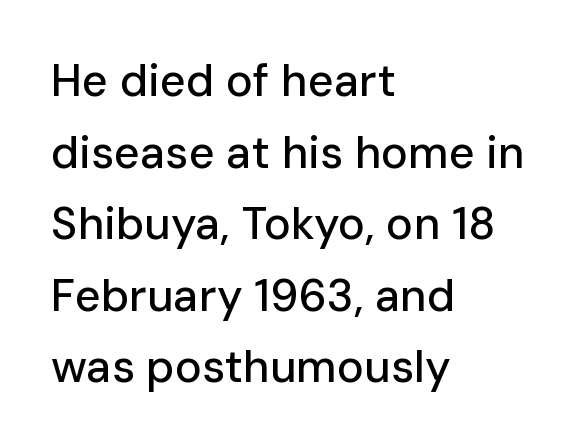
The image shows 45 px sans-serif type, upright; set left-aligned, normal line spacing (1.59x), normal letter spacing, not underlined; low stroke contrast and a medium x-height.
